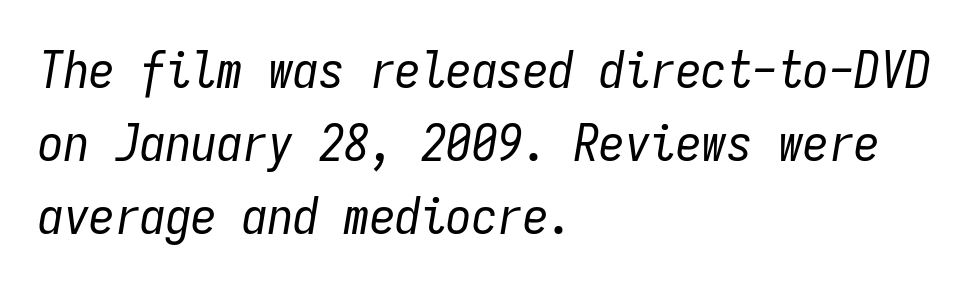
In terms of posture, this sample is oblique. The weight would be labelled regular, book, light, or lighter still. This sample has the even, mechanical cadence of fixed-width lettering. Vertically, the passage feels balanced, rows spaced as you'd expect. Layout note: lines flush left.
